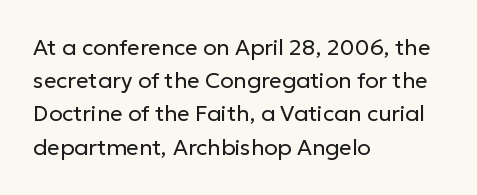
The image shows 22 px text type, upright; set left-aligned, normal line spacing (1.51x), normal letter spacing, not underlined.
